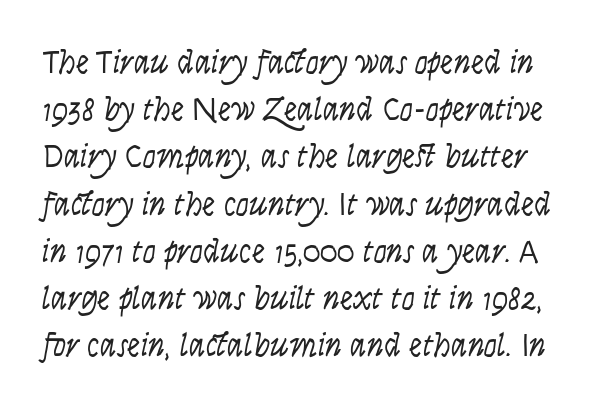
Words float on clear page, feet unadorned. The typeface has the unassuming heft of standard copy or less. In terms of letterspacing, this is plain default setting. Varying glyph widths throughout — classic text-font behaviour.
